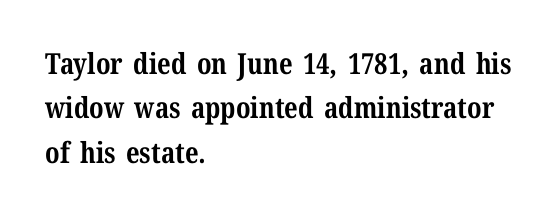
{"serif": "yes", "italic": "no", "bold": "yes", "weight": "bold", "width": "normal", "stroke_contrast": "medium", "x_height": "medium", "monospaced": "no", "underline": "no", "align": "left", "line_spacing": "normal", "line_spacing_ratio": 1.53, "letter_spacing": "normal", "letter_spacing_em": 0.0, "glyph_px": 29}
